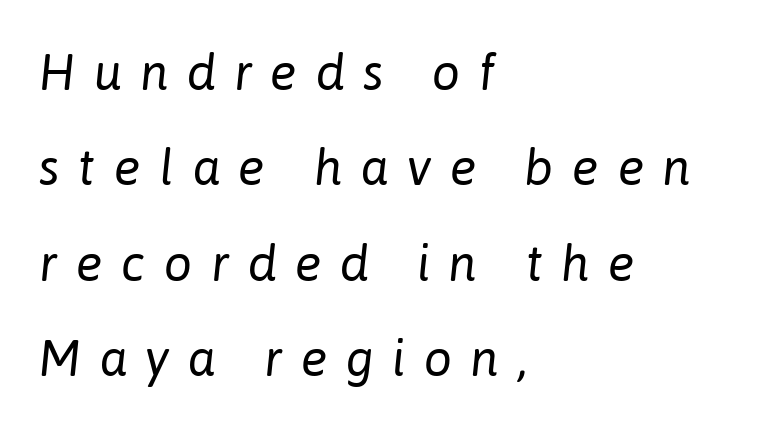
The image shows 50 px regular-weight type, italic (leaning right); set left-aligned, loose line spacing (1.91x), unusually wide letter spacing (+0.37 em), not underlined; low stroke contrast and a medium x-height.
